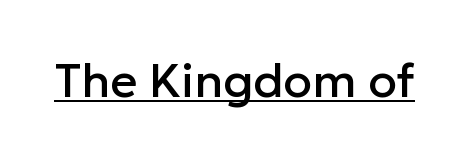
{"serif": "no", "italic": "no", "width": "normal", "stroke_contrast": "low", "x_height": "medium", "monospaced": "no", "underline": "yes", "letter_spacing": "normal", "letter_spacing_em": 0.0, "glyph_px": 47}
